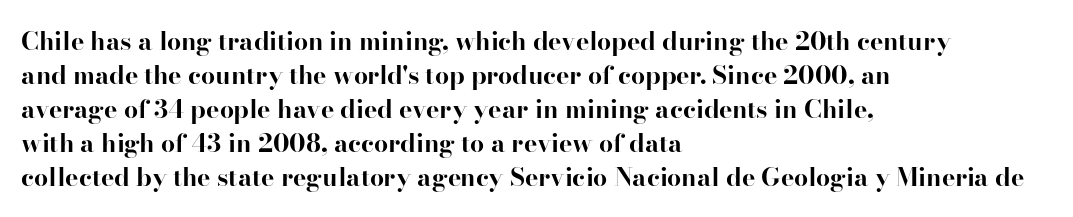
Just letters on the line, the space beneath them empty. No italicization has been applied; the sample stays upright. The rows are spaced the way most documents space them. The glyphs have the mass of a bold cut. Look at the tracking — it's just the regular setting, nothing added. Each line starts at the same left margin while the right side varies.
